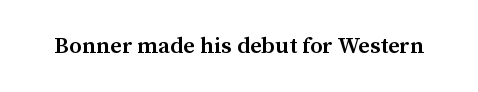
{"italic": "no", "bold": "semi", "underline": "no", "letter_spacing": "normal", "letter_spacing_em": 0.0, "glyph_px": 23}
